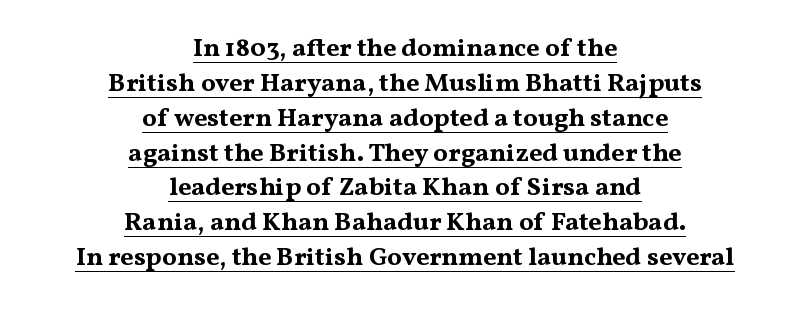
{"italic": "no", "bold": "yes", "underline": "yes", "align": "center", "line_spacing": "normal", "line_spacing_ratio": 1.34, "letter_spacing": "normal", "letter_spacing_em": 0.0, "glyph_px": 26}
